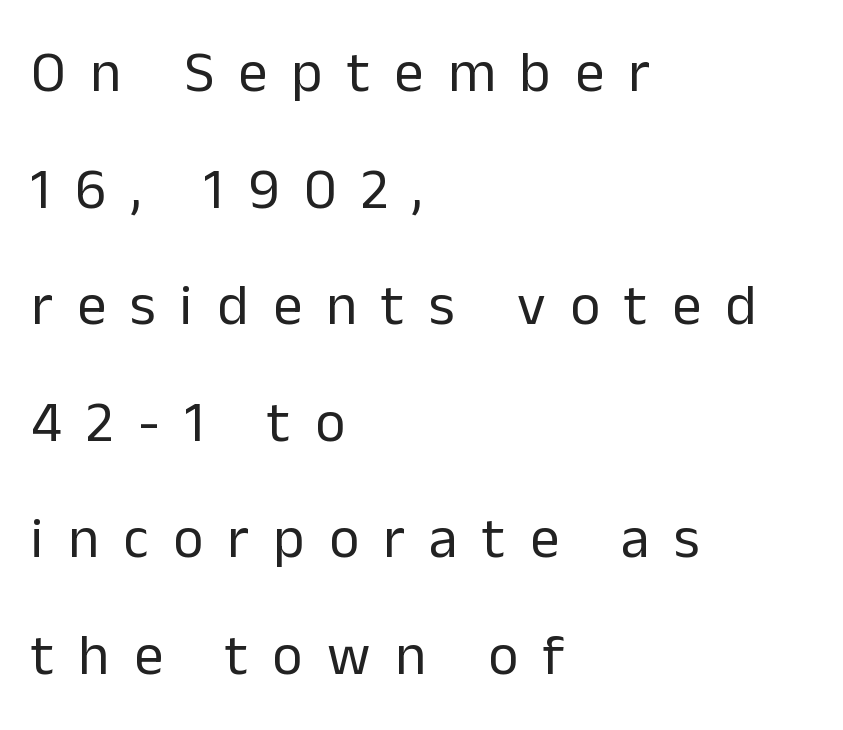
The image shows 58 px regular-weight sans-serif type, upright; set left-aligned, loose line spacing (2.01x), unusually wide letter spacing (+0.42 em), not underlined; low stroke contrast and a medium x-height.
